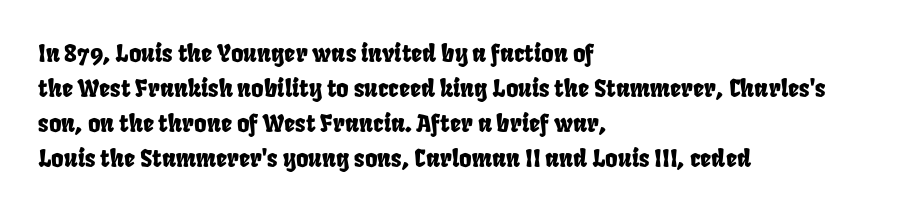
{"underline": "no", "align": "left", "line_spacing": "normal", "line_spacing_ratio": 1.46, "letter_spacing": "normal", "letter_spacing_em": 0.0, "glyph_px": 24}
